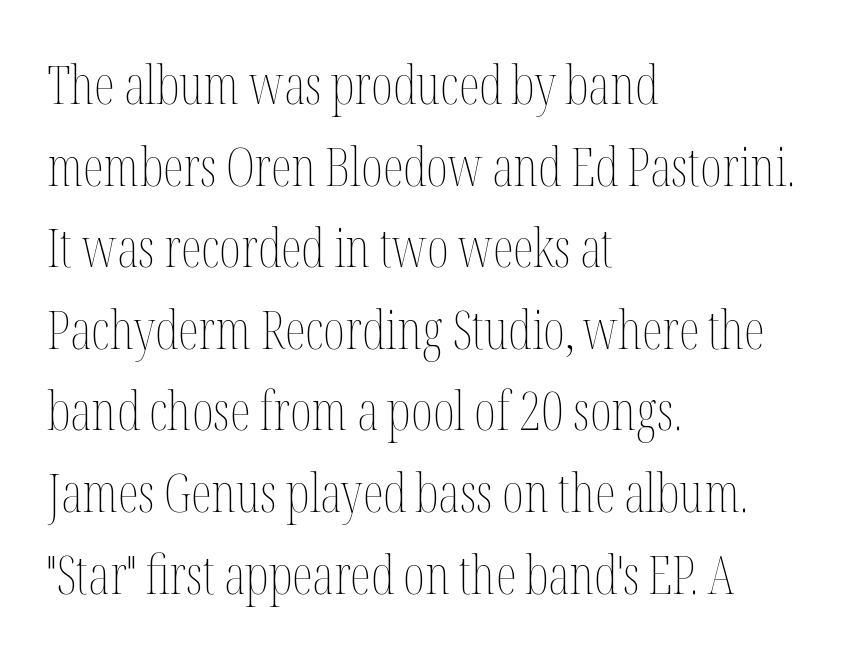
Rows of type keep a routine distance in the vertical direction. Character widths vary here, with narrow letters taking less room than wide ones. In terms of posture, this sample is upright. Weight: not bold — regular or lighter. Words appear dense and cohesive because spacing is normal. Every row of glyphs begins at an identical x-position on the left.
